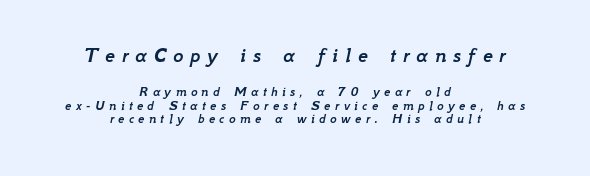
Words appear elongated and porous because spacing is wide. No word sits above an underline. Characters are canted at an angle relative to the baseline's perpendicular. Top chunk: large. Bottom chunk: small.
